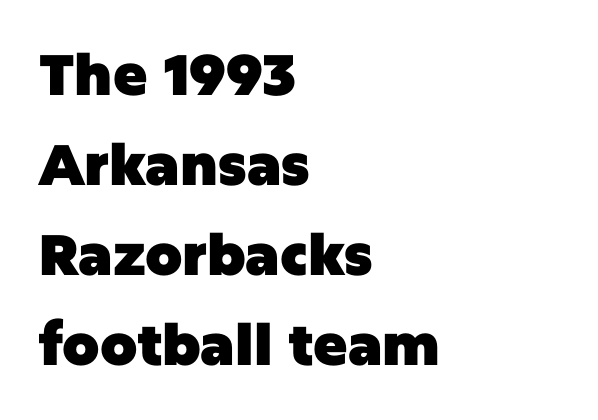
Quick note: underline off. Casual observation: everything's shoved over to the left. Regular leading. The letters stand straight up with perfectly vertical stems. A typesetter would call this proportional, since set widths differ per character.
